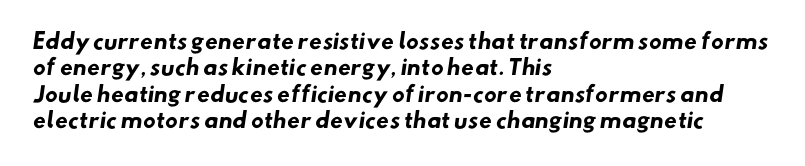
Q: Is the text bold? A: Yes.
Q: Is the text underlined? A: No.
Q: How is the paragraph aligned? A: Left-aligned.
Q: Is the spacing between letters normal or unusually wide? A: Normal.
Q: Is the spacing between lines tight, normal or loose? A: Normal.
